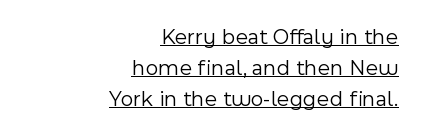
The passage shown is not bold in any degree. Every row of glyphs terminates at an identical x-position on the right. Observe the ordinary spacing: letters are neighbours, not strangers. Underlining? Definitely there.
